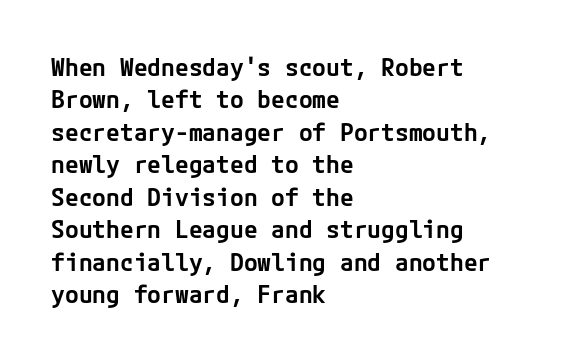
{"italic": "no", "bold": "semi", "underline": "no", "align": "left", "line_spacing": "normal", "line_spacing_ratio": 1.3, "letter_spacing": "normal", "letter_spacing_em": 0.0, "glyph_px": 25}
